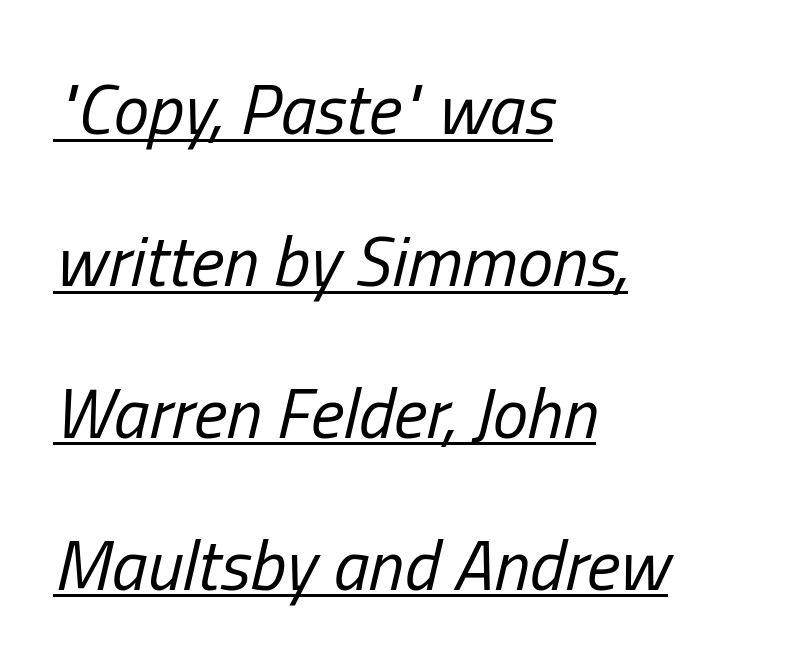
{"italic": "yes", "lean": "right", "slant_degrees": 13, "bold": "no", "weight": "regular", "width": "condensed", "stroke_contrast": "low", "x_height": "medium", "monospaced": "no", "underline": "yes", "align": "left", "line_spacing": "loose", "line_spacing_ratio": 2.14, "letter_spacing": "normal", "letter_spacing_em": 0.0, "glyph_px": 71}
